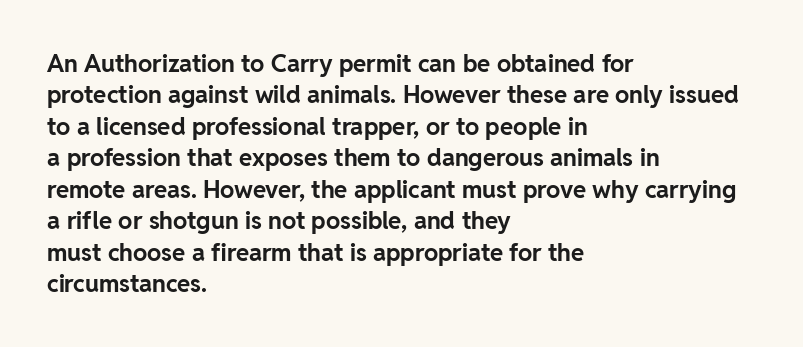
Q: Is the text bold? A: Yes.
Q: Is the text italic (slanted)? A: No, it is upright.
Q: Is the text underlined? A: No.
Q: How is the paragraph aligned? A: Left-aligned.
Q: Is the spacing between letters normal or unusually wide? A: Normal.
Q: Is the spacing between lines tight, normal or loose? A: Normal.
